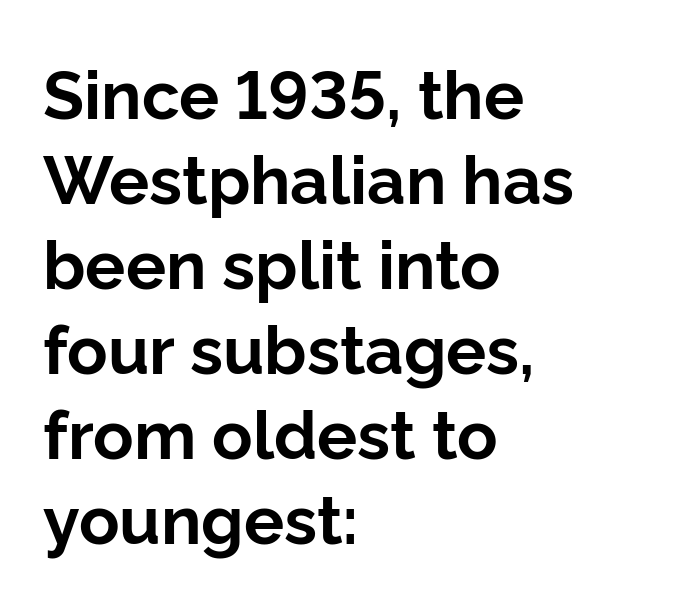
{"serif": "no", "italic": "no", "bold": "yes", "weight": "bold", "width": "normal", "stroke_contrast": "low", "x_height": "medium", "monospaced": "no", "underline": "no", "align": "left", "line_spacing": "normal", "line_spacing_ratio": 1.27, "letter_spacing": "normal", "letter_spacing_em": 0.0, "glyph_px": 67}
